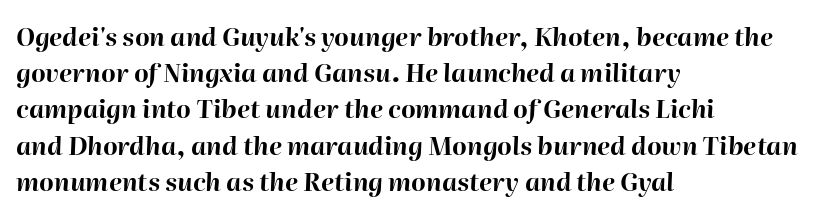
The image shows 25 px bold type, italic (leaning right); set left-aligned, normal line spacing (1.45x), normal letter spacing, not underlined.
